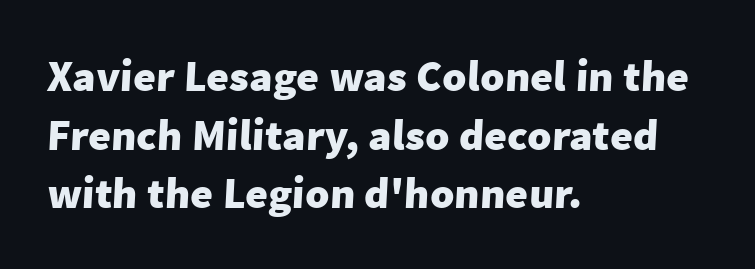
Q: Is the text bold? A: Yes.
Q: Is the typeface a serif or a sans-serif typeface? A: Sans-serif.
Q: Is the text underlined? A: No.
Q: How is the paragraph aligned? A: Left-aligned.
Q: Is the spacing between letters normal or unusually wide? A: Normal.
Q: Is the spacing between lines tight, normal or loose? A: Normal.
Q: Width (condensed, normal, or wide)? A: Normal.
Q: Stroke contrast? A: Low.
Q: x-height? A: Medium.
Q: Monospaced? A: No.
